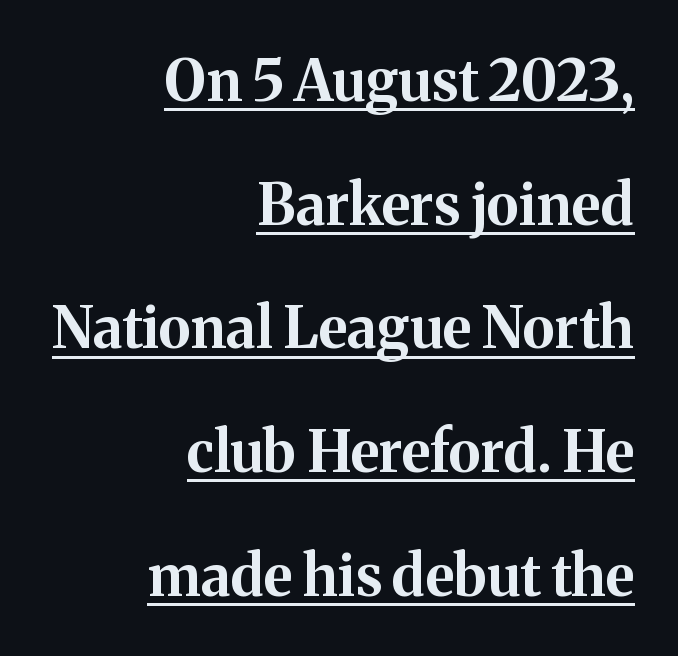
Q: Is the text bold? A: Yes.
Q: Is the text italic (slanted)? A: No, it is upright.
Q: Is the typeface a serif or a sans-serif typeface? A: Serif.
Q: Is the text underlined? A: Yes.
Q: How is the paragraph aligned? A: Right-aligned.
Q: Is the spacing between letters normal or unusually wide? A: Normal.
Q: Is the spacing between lines tight, normal or loose? A: Loose.
Q: Width (condensed, normal, or wide)? A: Normal.
Q: Stroke contrast? A: Medium.
Q: x-height? A: Medium.
Q: Monospaced? A: No.
